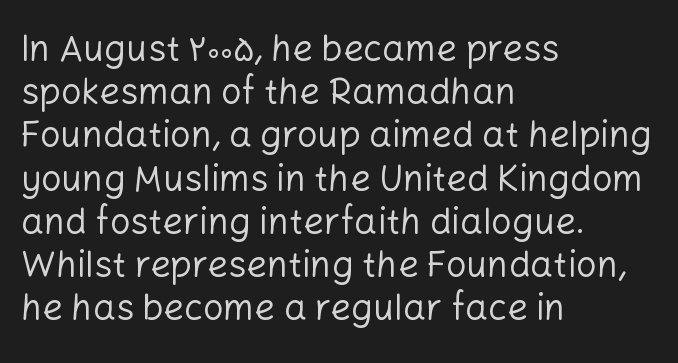
Q: Is the text bold? A: No.
Q: Is the text italic (slanted)? A: No, it is upright.
Q: Is the typeface a serif or a sans-serif typeface? A: Sans-serif.
Q: Is the text underlined? A: No.
Q: How is the paragraph aligned? A: Left-aligned.
Q: Is the spacing between letters normal or unusually wide? A: Normal.
Q: Width (condensed, normal, or wide)? A: Normal.
Q: Stroke contrast? A: Low.
Q: x-height? A: Medium.
Q: Monospaced? A: No.
